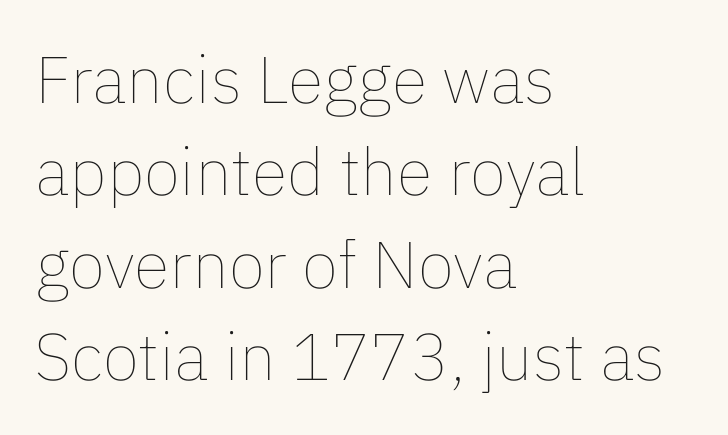
{"italic": "no", "bold": "no", "weight": "thin", "width": "normal", "stroke_contrast": "low", "x_height": "medium", "monospaced": "no", "underline": "no", "align": "left", "line_spacing": "normal", "line_spacing_ratio": 1.4, "letter_spacing": "normal", "letter_spacing_em": 0.0, "glyph_px": 66}
